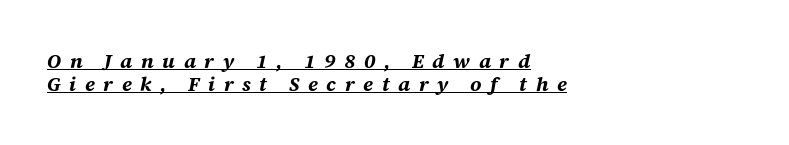
Q: Is the text bold? A: Yes.
Q: Is the text italic (slanted)? A: Yes, it leans right by about 12 degrees.
Q: Is the text underlined? A: Yes.
Q: How is the paragraph aligned? A: Left-aligned.
Q: Is the spacing between letters normal or unusually wide? A: Unusually wide.
Q: Is the spacing between lines tight, normal or loose? A: Tight.
